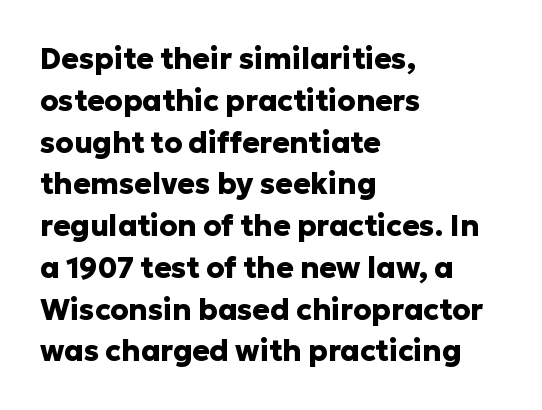
{"serif": "no", "italic": "no", "bold": "yes", "weight": "heavy", "width": "normal", "stroke_contrast": "low", "x_height": "medium", "monospaced": "no", "underline": "no", "align": "left", "line_spacing": "normal", "line_spacing_ratio": 1.44, "letter_spacing": "normal", "letter_spacing_em": 0.0, "glyph_px": 29}
